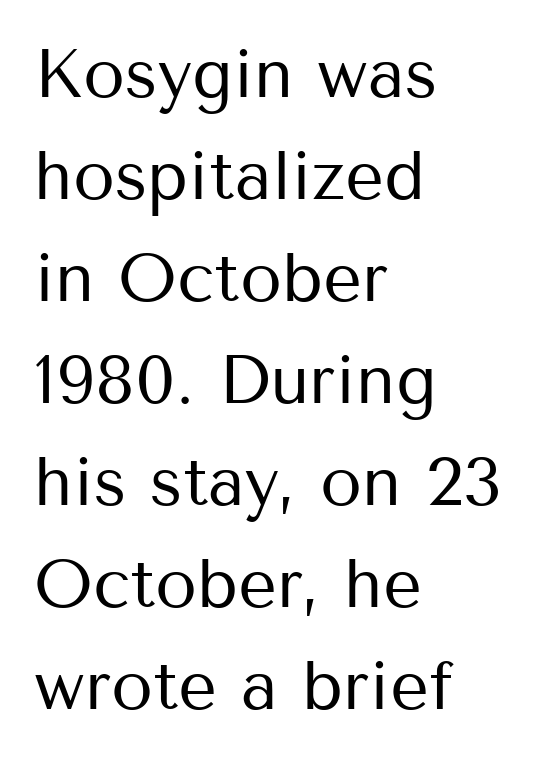
{"serif": "no", "italic": "no", "bold": "no", "weight": "regular", "width": "normal", "stroke_contrast": "medium", "x_height": "medium", "monospaced": "no", "underline": "no", "align": "left", "line_spacing": "normal", "line_spacing_ratio": 1.5, "letter_spacing": "normal", "letter_spacing_em": 0.0, "glyph_px": 68}
